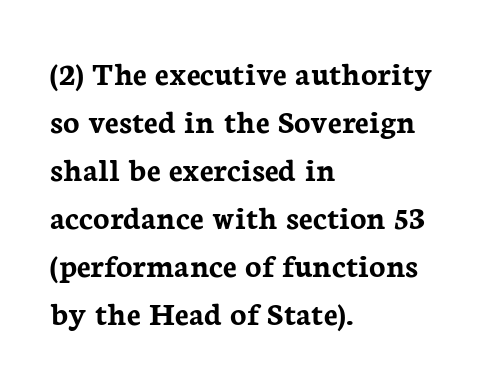
Q: Is the text bold? A: Yes.
Q: Is the text italic (slanted)? A: No, it is upright.
Q: Is the typeface a serif or a sans-serif typeface? A: Serif.
Q: Is the text underlined? A: No.
Q: How is the paragraph aligned? A: Left-aligned.
Q: Is the spacing between letters normal or unusually wide? A: Normal.
Q: Is the spacing between lines tight, normal or loose? A: Normal.
Q: Width (condensed, normal, or wide)? A: Normal.
Q: Stroke contrast? A: Low.
Q: x-height? A: Medium.
Q: Monospaced? A: No.
